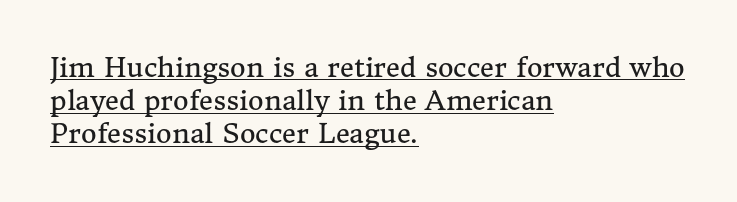
The typeface has the unassuming heft of standard copy or less. Leftover space on each line is placed entirely after the last word. Posture: straight, roman, zero tilt. Tracking here is standard; glyphs follow each other at the usual distance.
